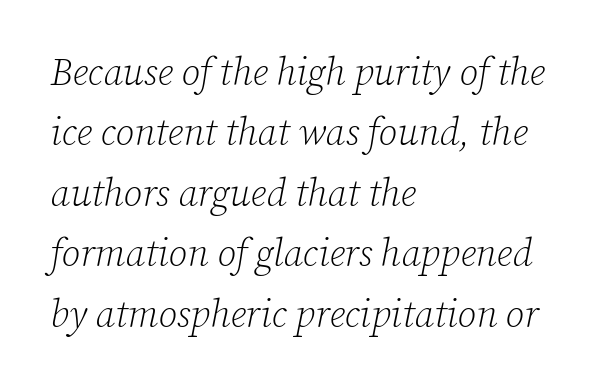
Is the block centered? No — it sits flush against the left margin. Nobody drew a line under any word here. Spacing verdict: proportional, widths tailored to each character. Serifs: yes, visible at the terminals of the letterforms. One glance says typical: line gaps are just what's usual.
